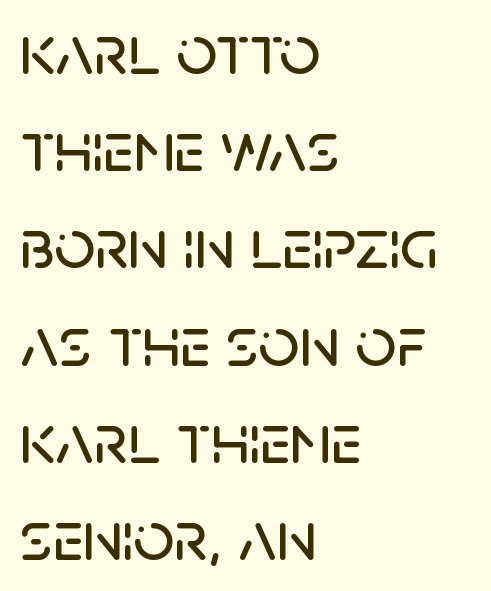
Q: Is the text italic (slanted)? A: No, it is upright.
Q: Is the typeface a serif or a sans-serif typeface? A: Sans-serif.
Q: Is the text underlined? A: No.
Q: How is the paragraph aligned? A: Left-aligned.
Q: Is the spacing between letters normal or unusually wide? A: Normal.
Q: Is the spacing between lines tight, normal or loose? A: Normal.
Q: Width (condensed, normal, or wide)? A: Normal.
Q: Stroke contrast? A: Low.
Q: x-height? A: Large.
Q: Monospaced? A: No.
